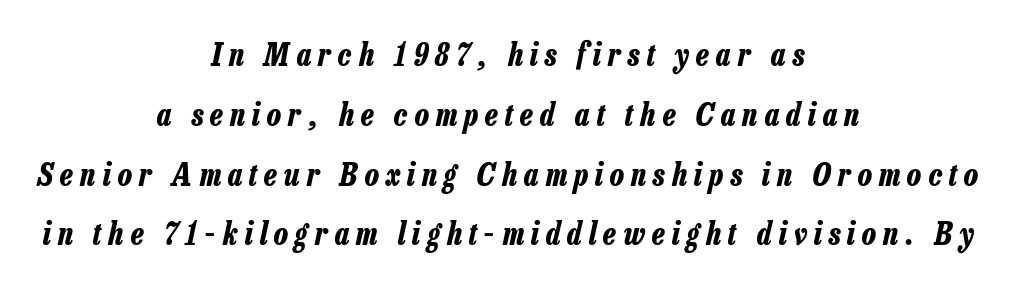
There's an unmistakable incline to the writing here. The vertical gap from one line to the next is large. You could only call the tracking loose — the letters float apart. Compared with a flush-left layout, this one balances lines on the center instead. Typesetter's note: full bold, strokes at maximum text heaviness. Rule under the text: the space is simply empty.
